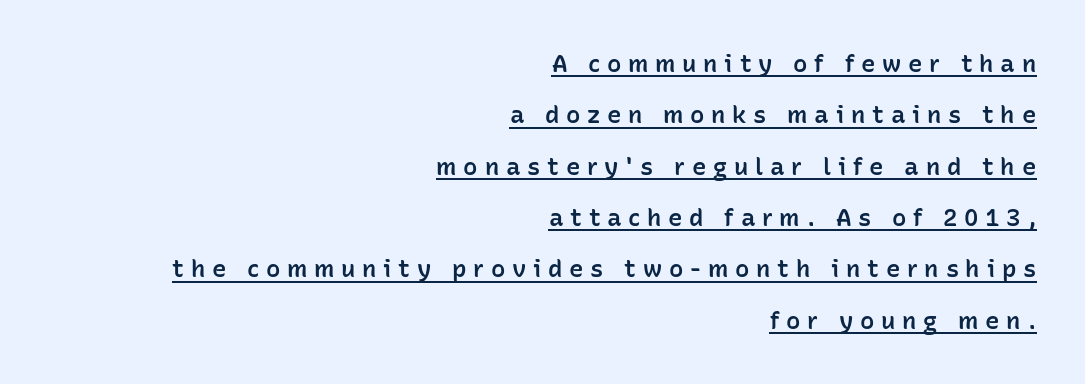
The image shows 24 px text type, upright; set right-aligned, loose line spacing (2.14x), unusually wide letter spacing (+0.28 em), underlined.
